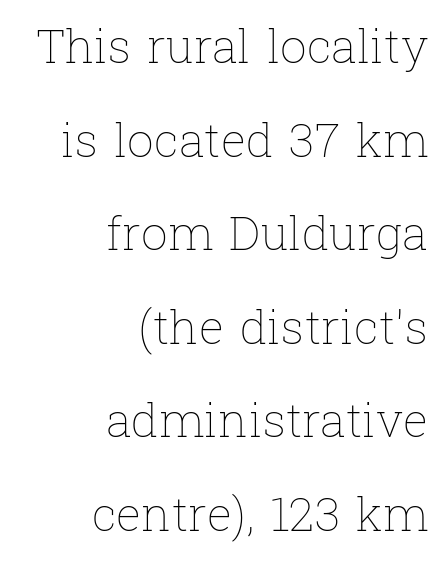
{"italic": "no", "bold": "no", "weight": "thin", "width": "normal", "stroke_contrast": "low", "x_height": "medium", "monospaced": "no", "underline": "no", "align": "right", "line_spacing": "loose", "line_spacing_ratio": 1.99, "letter_spacing": "normal", "letter_spacing_em": 0.0, "glyph_px": 47}
